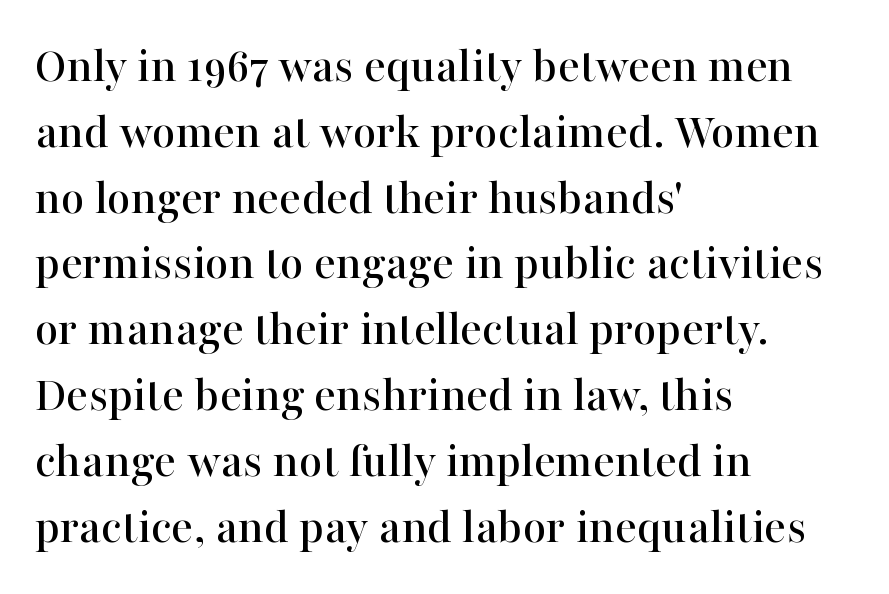
{"serif": "yes", "italic": "no", "width": "normal", "stroke_contrast": "high", "x_height": "medium", "monospaced": "no", "underline": "no", "align": "left", "line_spacing": "normal", "line_spacing_ratio": 1.29, "letter_spacing": "normal", "letter_spacing_em": 0.0, "glyph_px": 51}
